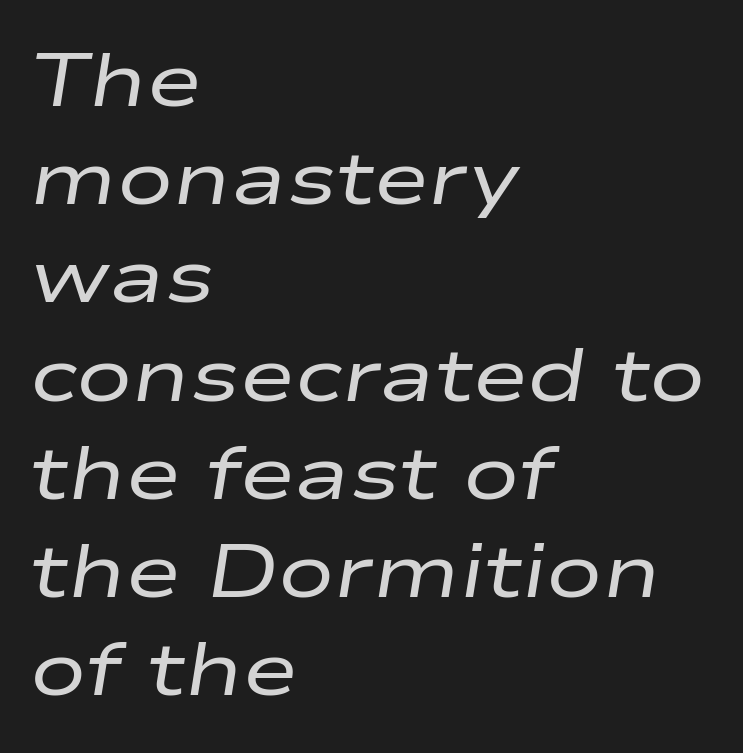
Caption: standard tracking, unaltered. The lines are quadded left. You can tell it's italic because the verticals aren't actually vertical. Whoever set this chose a conventional vertical rhythm.
